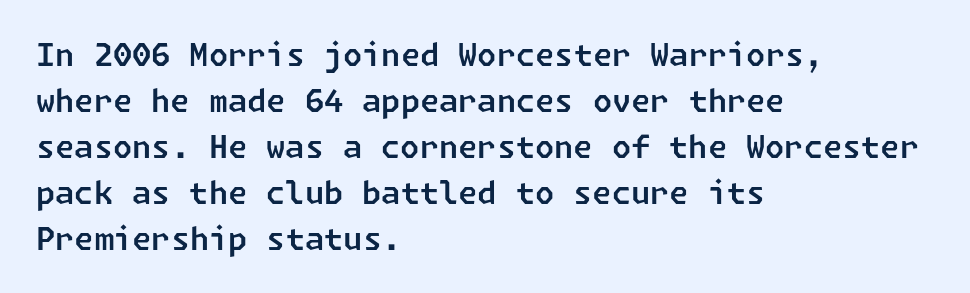
Nope, no serifs anywhere on these letters. The vertical gap from one line to the next is medium. Short note: letters normally spaced. The rendering anchors every line to the left-hand side. The glyphs are unaccompanied by any horizontal stroke below them.
